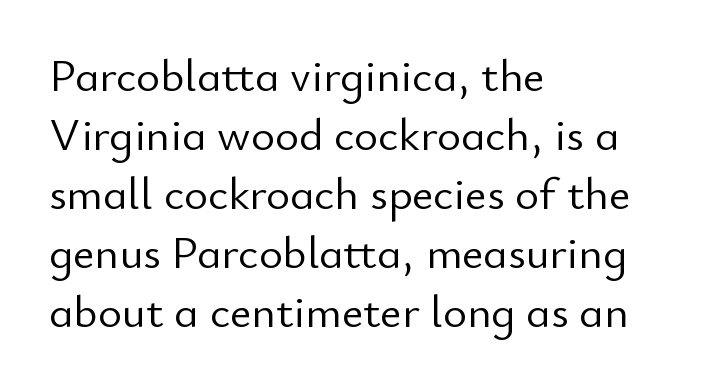
The image shows 46 px light sans-serif type, upright; set left-aligned, normal line spacing (1.28x), normal letter spacing, not underlined; low stroke contrast and a small x-height.
